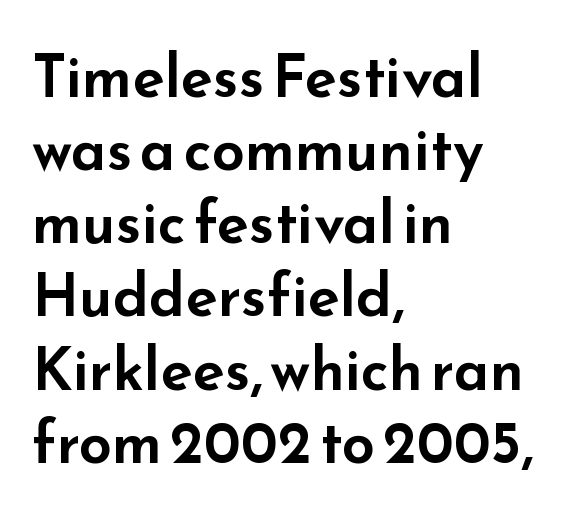
The image shows 59 px wide sans-serif type, upright; set left-aligned, line spacing 1.24x, normal letter spacing, not underlined; low stroke contrast and a small x-height.
